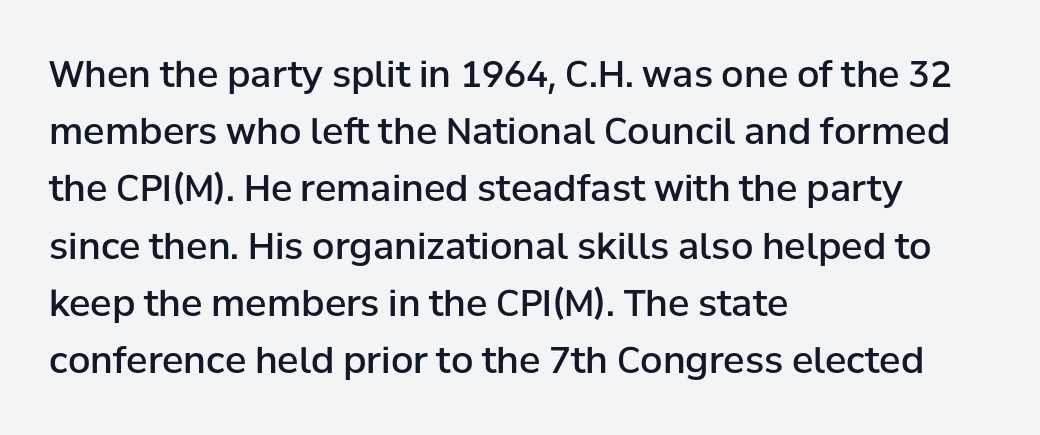
The specimen omits any rule beneath the text block's lines. How are the letters spaced? Ordinarily, with no added tracking. Look at the stroke-to-counter ratio: somewhat heavy, a semibold. The text block is weighted toward the left margin, trailing off unevenly rightward. Looks like regular typesetting: each glyph gets only the width it needs. The rendering shows plain stroke endings on the letterforms — a sans-serif design.
